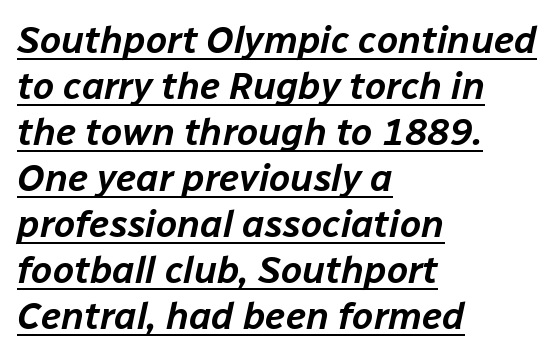
{"italic": "yes", "lean": "right", "slant_degrees": 12, "width": "normal", "stroke_contrast": "low", "x_height": "medium", "monospaced": "no", "underline": "yes", "align": "left", "line_spacing_ratio": 1.21, "letter_spacing": "normal", "letter_spacing_em": 0.0, "glyph_px": 38}
